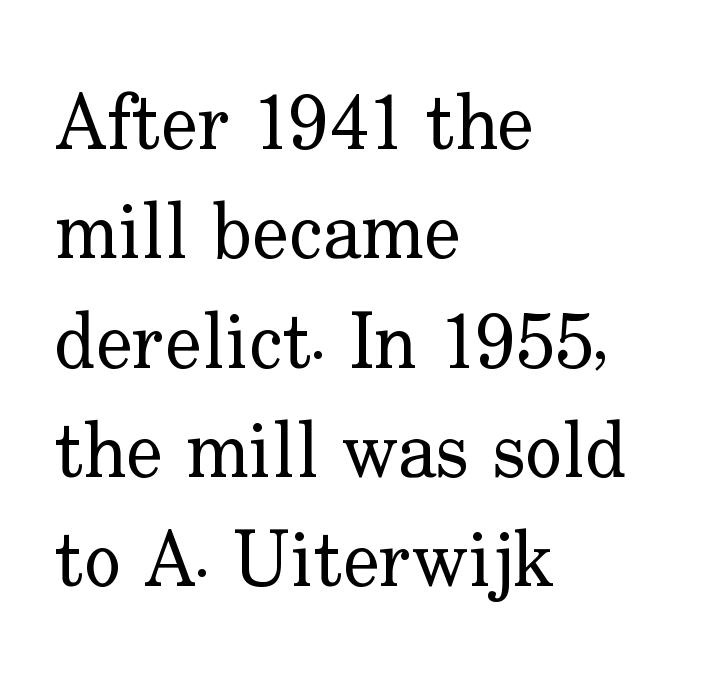
The image shows 77 px regular-weight serif type, upright; set left-aligned, normal line spacing (1.42x), normal letter spacing, not underlined; low stroke contrast and a small x-height.
